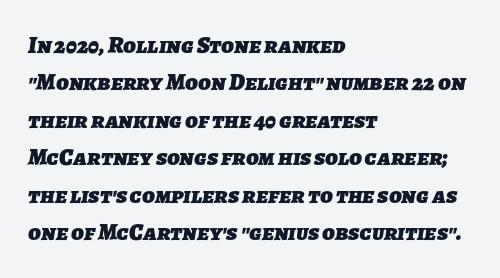
The image shows 24 px bold type; set left-aligned, normal line spacing (1.56x), normal letter spacing, not underlined.
